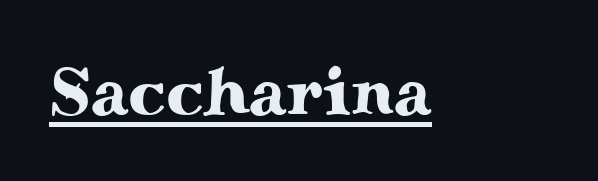
Q: Is the text italic (slanted)? A: No, it is upright.
Q: Is the typeface a serif or a sans-serif typeface? A: Serif.
Q: Is the text underlined? A: Yes.
Q: Is the spacing between letters normal or unusually wide? A: Normal.
Q: Width (condensed, normal, or wide)? A: Wide.
Q: Stroke contrast? A: Medium.
Q: x-height? A: Small.
Q: Monospaced? A: No.
